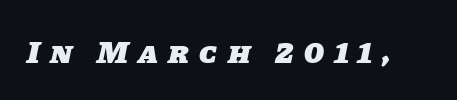
{"bold": "yes", "weight": "heavy", "width": "normal", "stroke_contrast": "low", "x_height": "large", "monospaced": "no", "underline": "no", "letter_spacing": "wide", "letter_spacing_em": 0.33, "glyph_px": 32}
